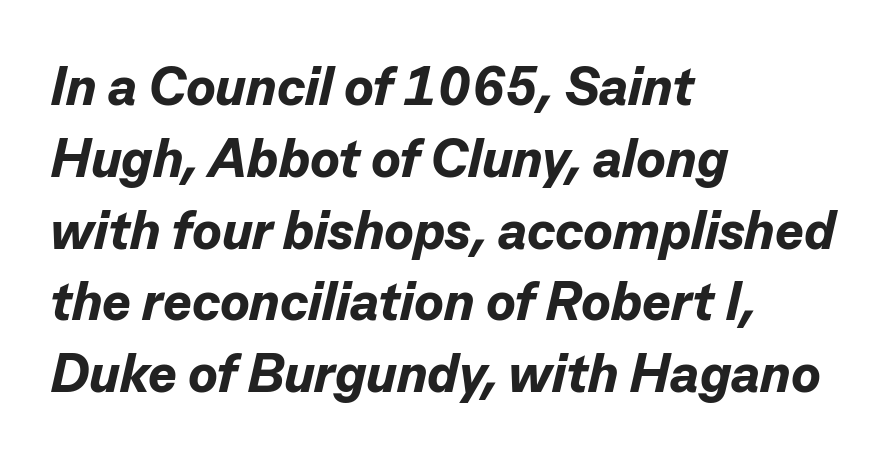
Q: Is the text bold? A: Yes.
Q: Is the text italic (slanted)? A: Yes, it leans right by about 13 degrees.
Q: Is the text underlined? A: No.
Q: How is the paragraph aligned? A: Left-aligned.
Q: Is the spacing between letters normal or unusually wide? A: Normal.
Q: Is the spacing between lines tight, normal or loose? A: Normal.
Q: Width (condensed, normal, or wide)? A: Normal.
Q: Stroke contrast? A: Low.
Q: x-height? A: Medium.
Q: Monospaced? A: No.
